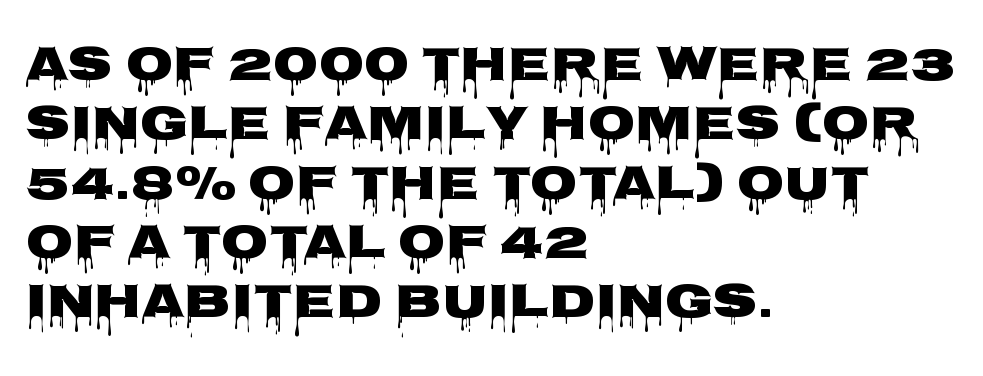
The image shows 49 px wide sans-serif type, upright; set left-aligned, line spacing 1.21x, normal letter spacing, not underlined; low stroke contrast and a large x-height.
